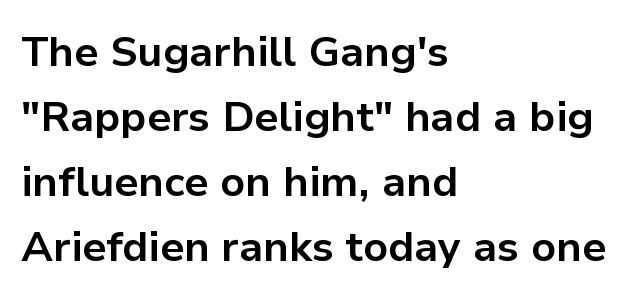
Q: Is the text bold? A: Yes.
Q: Is the text italic (slanted)? A: No, it is upright.
Q: Is the typeface a serif or a sans-serif typeface? A: Sans-serif.
Q: Is the text underlined? A: No.
Q: How is the paragraph aligned? A: Left-aligned.
Q: Is the spacing between letters normal or unusually wide? A: Normal.
Q: Is the spacing between lines tight, normal or loose? A: Normal.
Q: Width (condensed, normal, or wide)? A: Normal.
Q: Stroke contrast? A: Low.
Q: x-height? A: Medium.
Q: Monospaced? A: No.
